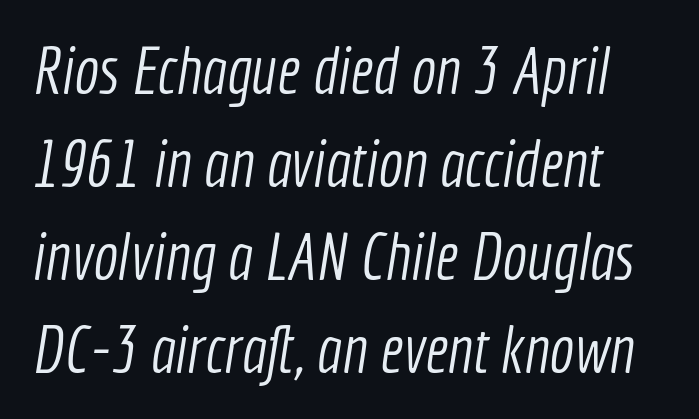
The rows are spaced the way most documents space them. Type without underlining. This sample has the flowing, uneven cadence of proportional lettering. You could call the tracking neutral — neither tight nor loose. The compositor pushed each line to the left boundary. Is this a sans? Yes — the strokes have no serifs.
